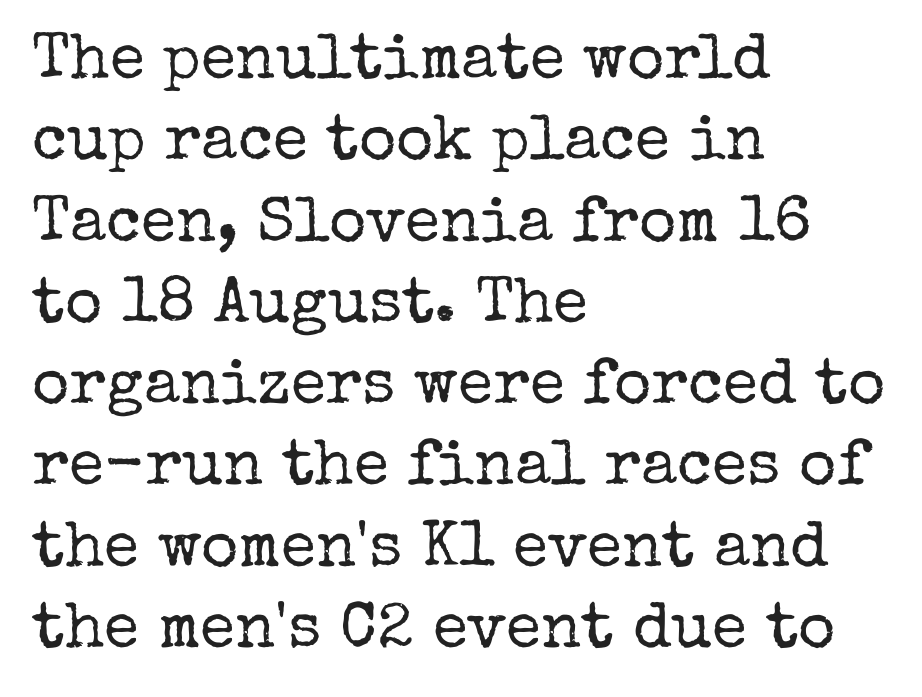
Do the characters align in a grid? No, the font is proportional. Nothing heavy about these letters — not bold at all. If you measured baseline to baseline, you'd find a middling distance. A student would call this left alignment; a typographer would say flush left, rag right.
